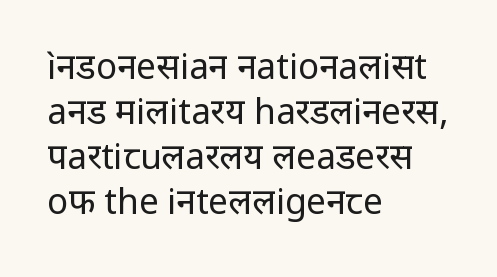
The foot of each line stays bare and open. Note the varied advance widths — an 'i' is clearly narrower than an 'm'. No chunkiness to these letters — they're not bold. Compared with typical paragraphs, the rows here are spaced about the same. Nothing sits at the stroke ends, so this counts as sans-serif.
